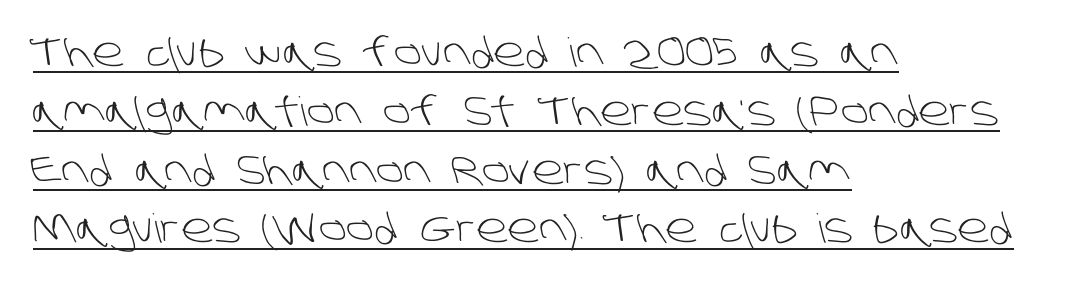
{"serif": "no", "bold": "no", "weight": "light", "width": "normal", "stroke_contrast": "low", "x_height": "large", "monospaced": "no", "underline": "yes", "align": "left", "line_spacing": "normal", "line_spacing_ratio": 1.47, "letter_spacing": "normal", "letter_spacing_em": 0.0, "glyph_px": 40}
